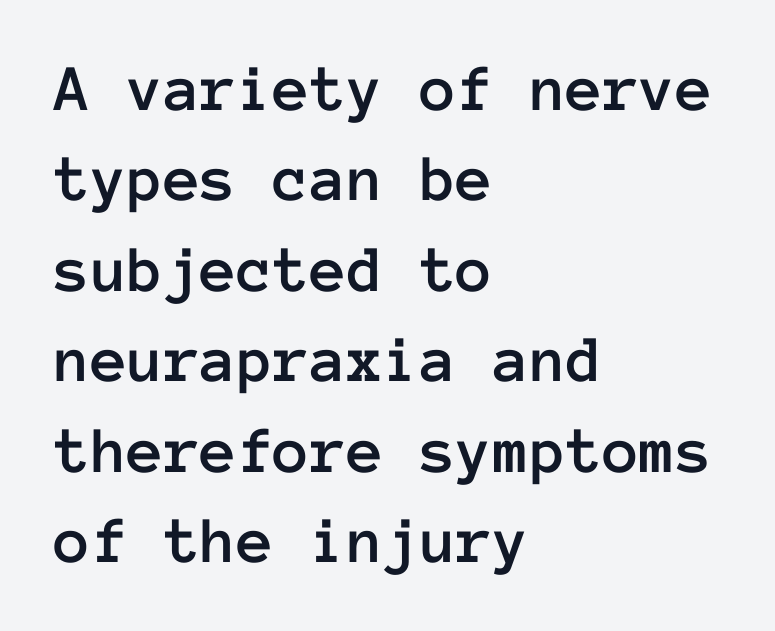
Is this a fixed-width face? Yes — each glyph sits in an identical cell. The setting favours the left margin, as ordinary paragraphs usually do. How are the letters spaced? Ordinarily, with no added tracking. Rendered with straight, roman letterforms.
